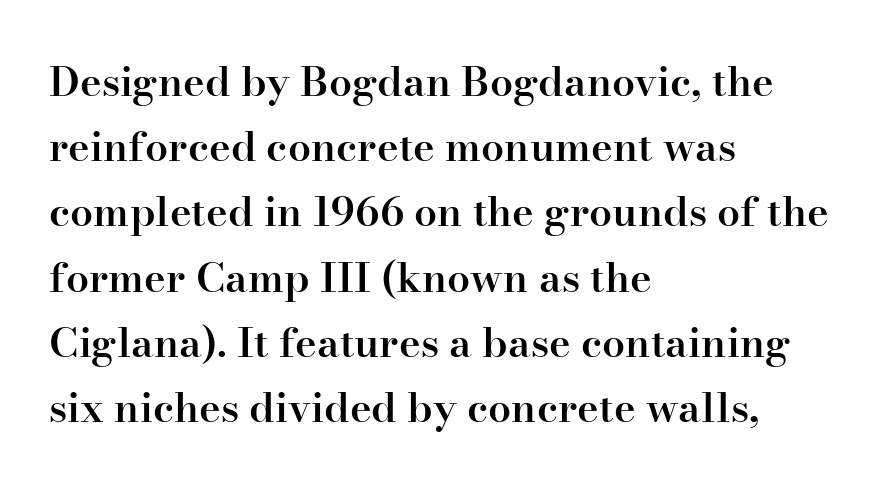
The image shows 41 px semibold serif type, upright; set left-aligned, normal line spacing (1.59x), normal letter spacing, not underlined; high stroke contrast and a small x-height.
